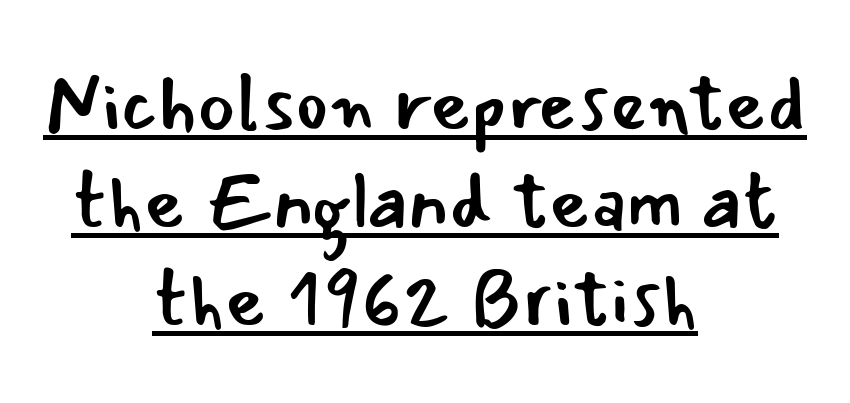
The image shows 79 px regular-weight sans-serif type, upright; set centered, line spacing 1.24x, normal letter spacing, underlined; low stroke contrast and a small x-height.
